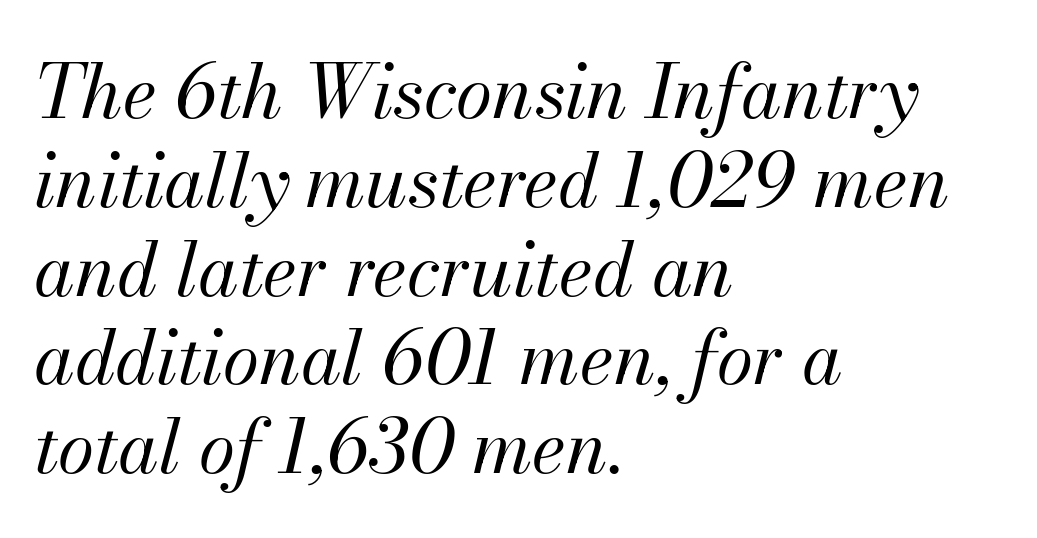
The image shows 74 px regular-weight type, italic (leaning right); set left-aligned, line spacing 1.2x, normal letter spacing, not underlined; medium stroke contrast and a small x-height.
